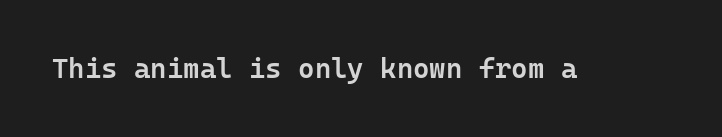
Q: Is the text bold? A: Semi-bold.
Q: Is the text italic (slanted)? A: No, it is upright.
Q: Is the typeface a serif or a sans-serif typeface? A: Sans-serif.
Q: Is the text underlined? A: No.
Q: Is the spacing between letters normal or unusually wide? A: Normal.
Q: Width (condensed, normal, or wide)? A: Normal.
Q: Stroke contrast? A: Low.
Q: x-height? A: Medium.
